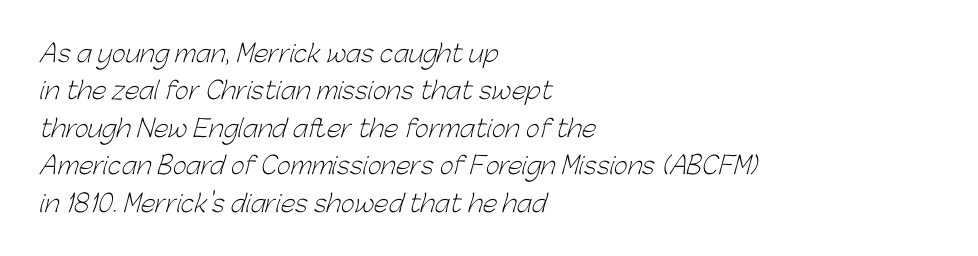
No letter is thick-stroked: the sample isn't bold. Descenders hang freely into open space. Leading: standard. Short note: letters normally spaced.
